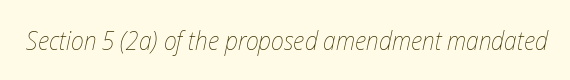
{"italic": "yes", "lean": "right", "slant_degrees": 12, "bold": "no", "underline": "no", "letter_spacing": "normal", "letter_spacing_em": 0.0, "glyph_px": 26}
